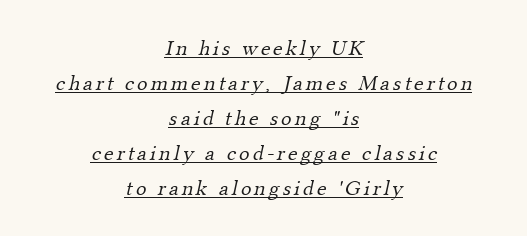
The image shows 22 px text type; set centered, normal line spacing (1.59x), underlined.
